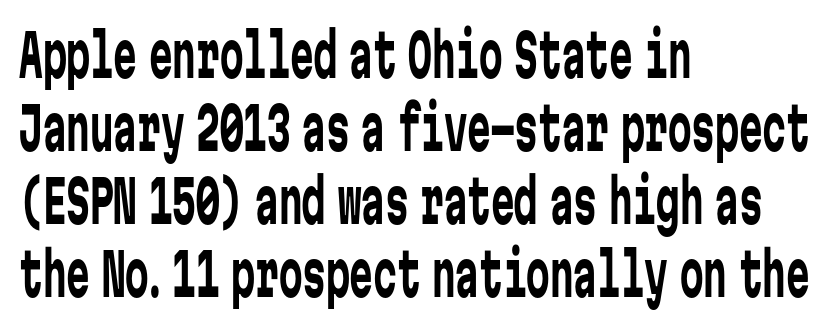
The image shows 59 px regular-weight, condensed sans-serif type, upright, monospaced; set left-aligned, line spacing 1.24x, normal letter spacing, not underlined; low stroke contrast and a medium x-height.
